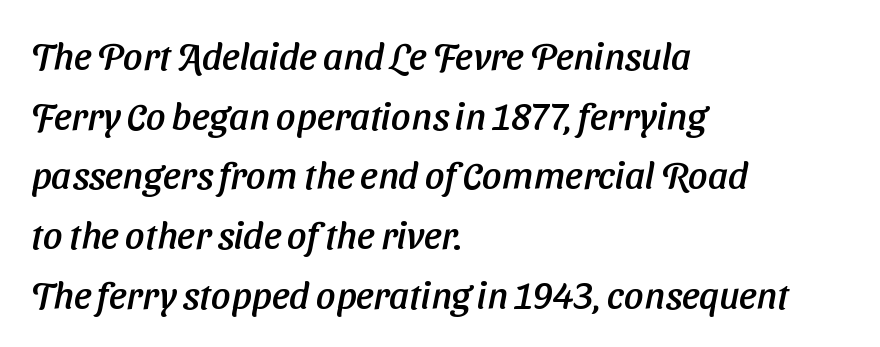
{"serif": "no", "width": "normal", "stroke_contrast": "low", "x_height": "medium", "monospaced": "no", "underline": "no", "align": "left", "line_spacing": "normal", "line_spacing_ratio": 1.57, "letter_spacing": "normal", "letter_spacing_em": 0.0, "glyph_px": 38}
